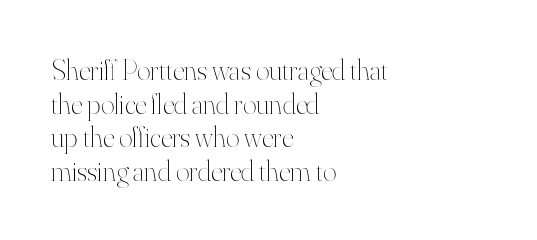
Beneath every word, the page is bare. These glyphs show unthickened strokes, regular width or finer. Vertical strokes here are truly vertical. Default kerning and tracking; the words read as compact shapes.
